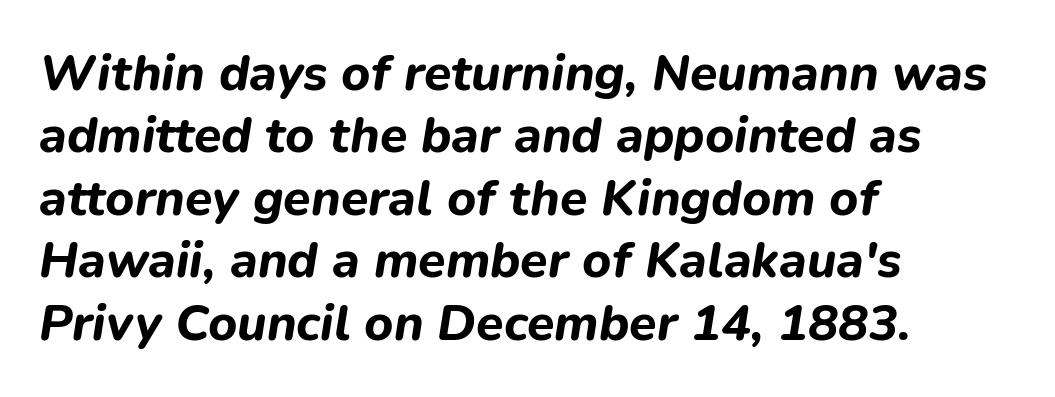
Q: Is the text bold? A: Yes.
Q: Is the text italic (slanted)? A: Yes, it leans right by about 9 degrees.
Q: Is the text underlined? A: No.
Q: How is the paragraph aligned? A: Left-aligned.
Q: Is the spacing between letters normal or unusually wide? A: Normal.
Q: Is the spacing between lines tight, normal or loose? A: Normal.
Q: Width (condensed, normal, or wide)? A: Normal.
Q: Stroke contrast? A: Low.
Q: x-height? A: Medium.
Q: Monospaced? A: No.
